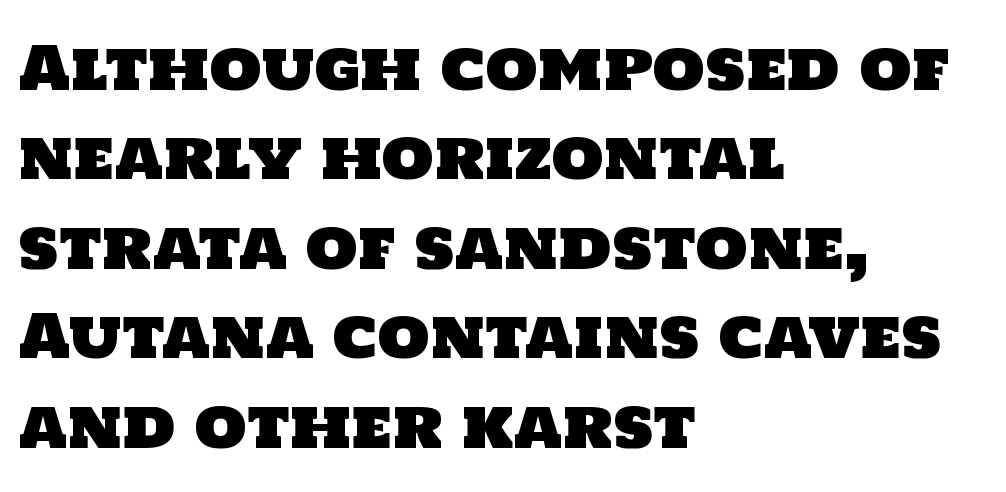
Q: Is the typeface a serif or a sans-serif typeface? A: Sans-serif.
Q: Is the text underlined? A: No.
Q: How is the paragraph aligned? A: Left-aligned.
Q: Is the spacing between letters normal or unusually wide? A: Normal.
Q: Is the spacing between lines tight, normal or loose? A: Normal.
Q: Width (condensed, normal, or wide)? A: Normal.
Q: Stroke contrast? A: Low.
Q: x-height? A: Large.
Q: Monospaced? A: No.
